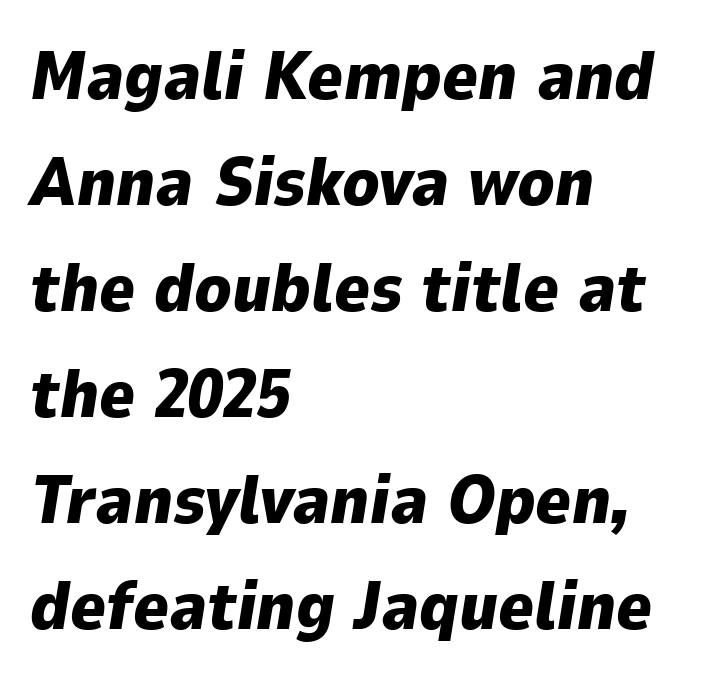
{"italic": "yes", "lean": "right", "slant_degrees": 9, "bold": "yes", "weight": "heavy", "width": "normal", "stroke_contrast": "low", "x_height": "medium", "monospaced": "no", "underline": "no", "align": "left", "line_spacing": "normal", "line_spacing_ratio": 1.56, "letter_spacing": "normal", "letter_spacing_em": 0.0, "glyph_px": 68}
